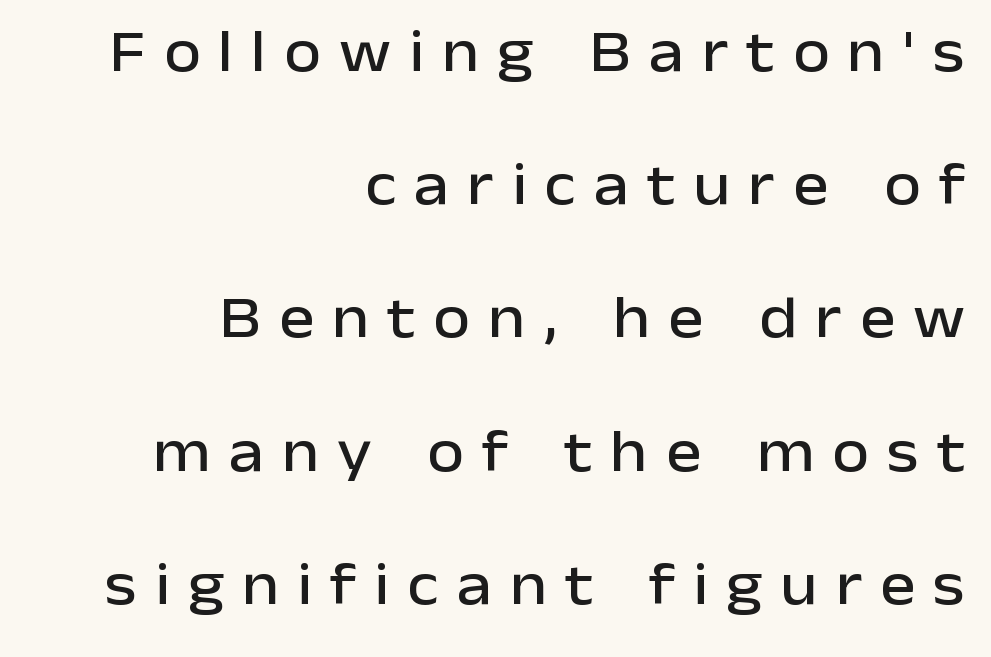
The type family on display is of the sans-serif kind. Honestly, the rows look like they've been pulled way apart. The ragged edge is on the left, which tells us the setting is flush right. Honestly, there is no underline to notice here at all. The letterforms stand isolated, each surrounded by extra space.
